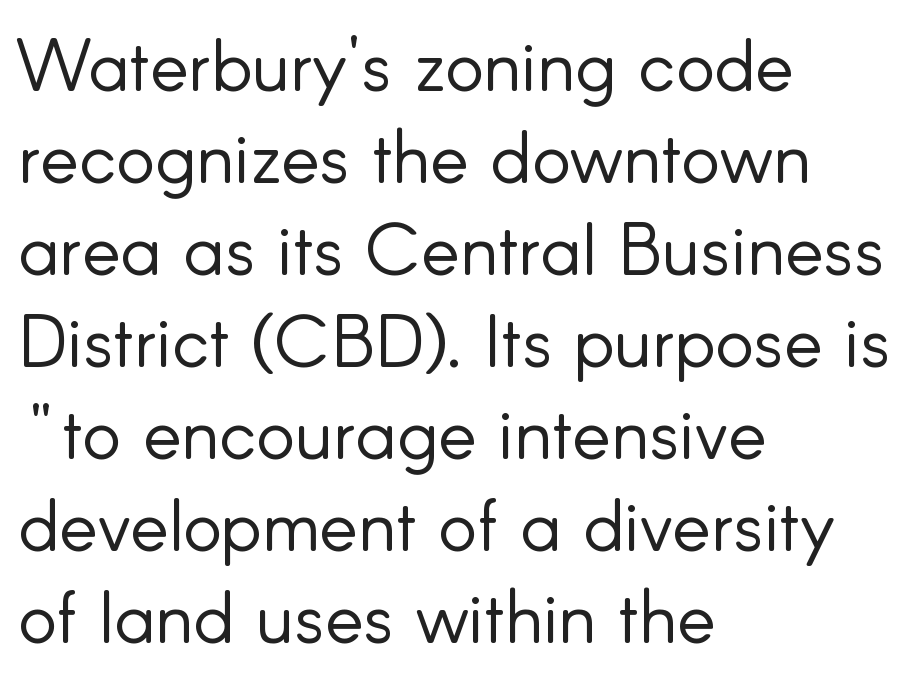
Q: Is the text bold? A: No.
Q: Is the text italic (slanted)? A: No, it is upright.
Q: Is the typeface a serif or a sans-serif typeface? A: Sans-serif.
Q: Is the text underlined? A: No.
Q: How is the paragraph aligned? A: Left-aligned.
Q: Is the spacing between letters normal or unusually wide? A: Normal.
Q: Is the spacing between lines tight, normal or loose? A: Normal.
Q: Width (condensed, normal, or wide)? A: Normal.
Q: Stroke contrast? A: Low.
Q: x-height? A: Small.
Q: Monospaced? A: No.
